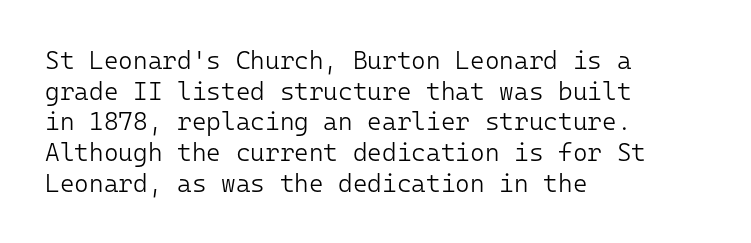
Q: Is the text bold? A: No.
Q: Is the text italic (slanted)? A: No, it is upright.
Q: Is the text underlined? A: No.
Q: How is the paragraph aligned? A: Left-aligned.
Q: Is the spacing between letters normal or unusually wide? A: Normal.
